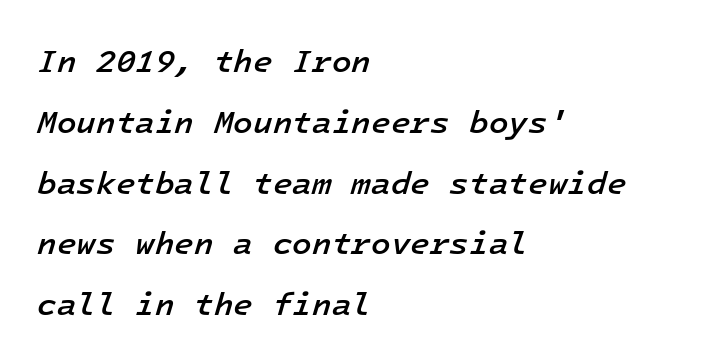
The image shows 32 px semibold type, italic (leaning right), monospaced; set left-aligned, loose line spacing (1.9x), normal letter spacing, not underlined; low stroke contrast and a medium x-height.
